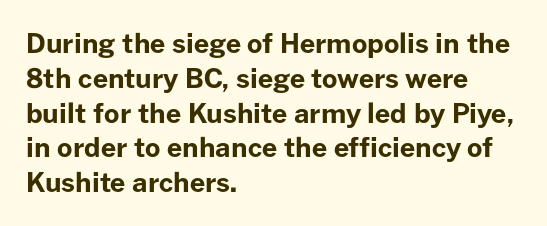
The words here are not underlined. Style check: upright. Typesetter's note: full bold, strokes at maximum text heaviness. Left-aligned paragraph, ragged on the right. One glance says typical: line gaps are just what's usual. Look at the tracking — it's just the regular setting, nothing added.
